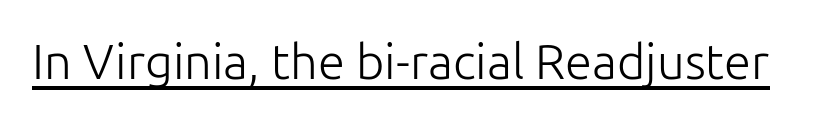
You could not count columns in this text — the font is proportionally spaced. No extra tracking has been applied to these lines. Unlike a traditional serif, this face leaves its strokes unadorned. Posture: straight, roman, zero tilt. Each stroke keeps to a modest, everyday thickness or less. This rendering features underlined lettering.
